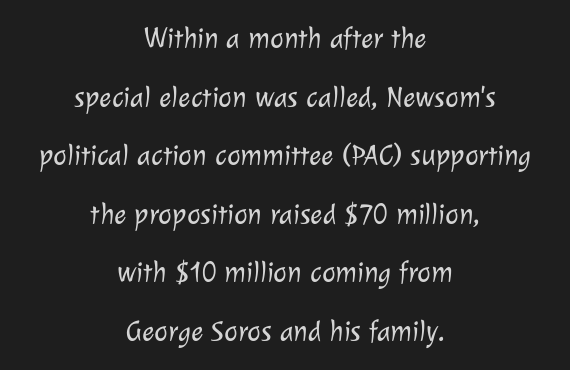
Do the characters align in a grid? No, the font is proportional. Caption: multi-line text, centered on the measure. No heavy texture on the line: the type isn't bold. Words appear dense and cohesive because spacing is normal. Serifs: no, the terminals of the letterforms are clean.
